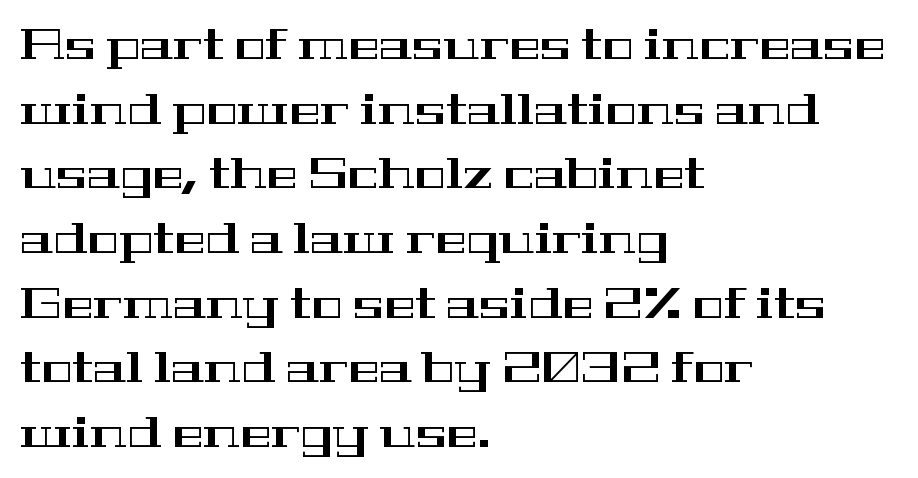
{"serif": "yes", "italic": "no", "width": "wide", "stroke_contrast": "high", "x_height": "medium", "monospaced": "no", "underline": "no", "align": "left", "line_spacing": "normal", "line_spacing_ratio": 1.54, "letter_spacing": "normal", "letter_spacing_em": 0.0, "glyph_px": 42}
